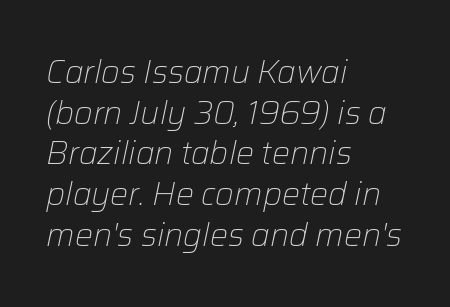
Regular leading. The cut favours lightness, reaching ordinary text weight at its darkest. The face used here has a pronounced slope to its letters. Lines of text with bare space underneath.
